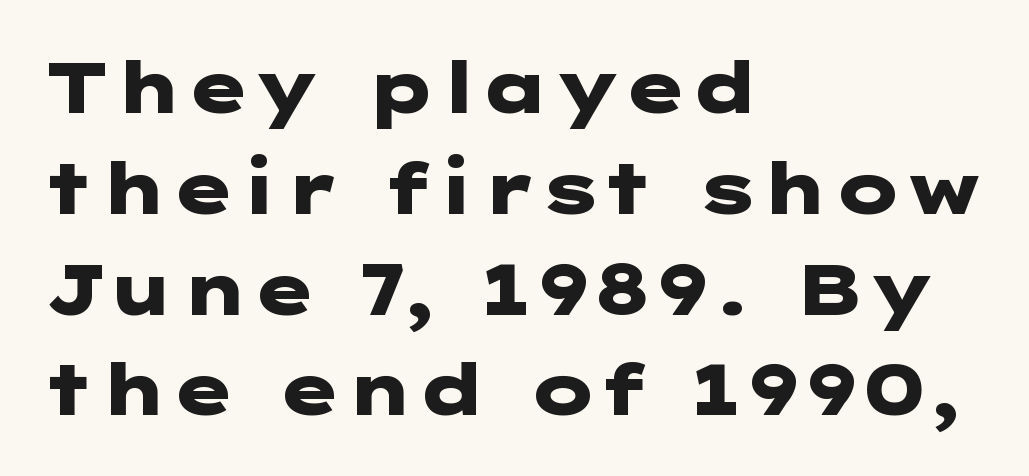
Weight check: bold — yes, fully. One-word summary of the alignment: left. What's the leading like? Ordinary, nothing unusual. Every character sits straight up, as roman type does. I'd call this a sans setting — the letters go barefoot.
